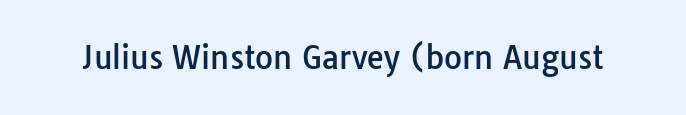
Italic? Not at all — the glyphs are vertical. Descender tails drop into unmarked territory. The glyphs in this specimen are sans serif. Spacing between characters is what you'd get straight out of the box.
